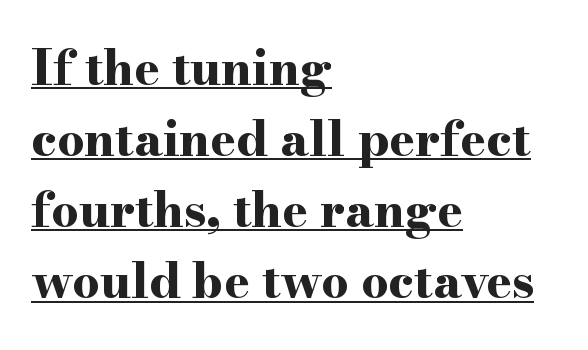
The image shows 48 px bold, wide serif type, upright; set left-aligned, normal line spacing (1.48x), normal letter spacing, underlined; high stroke contrast and a small x-height.
